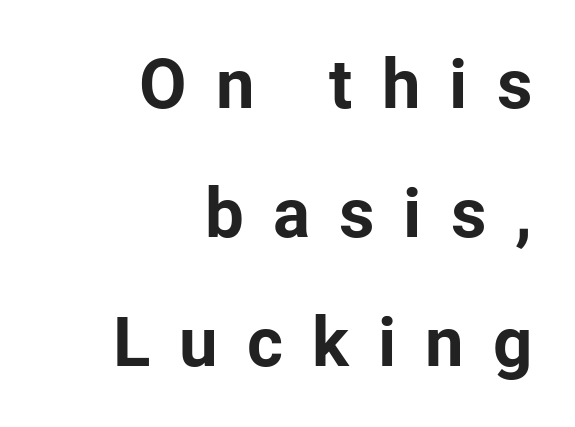
Italic: no, the glyphs are upright roman. Grotesque or geometric, the face here clearly has no serifs. Characters follow at a spacing far wider than the type designer built in. This is heavy type, rendered in bold. A bare baseline throughout the passage.
